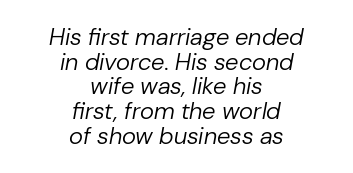
{"italic": "yes", "lean": "right", "slant_degrees": 10, "bold": "no", "underline": "no", "align": "center", "line_spacing": "tight", "line_spacing_ratio": 1.03, "letter_spacing": "normal", "letter_spacing_em": 0.0, "glyph_px": 24}
